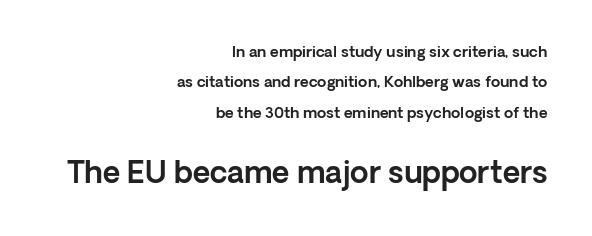
The image shows 30 px sans-serif type, upright; set right-aligned, loose line spacing (2.02x), normal letter spacing, not underlined; the second (bottom) block is 2.0x larger; a medium x-height.
